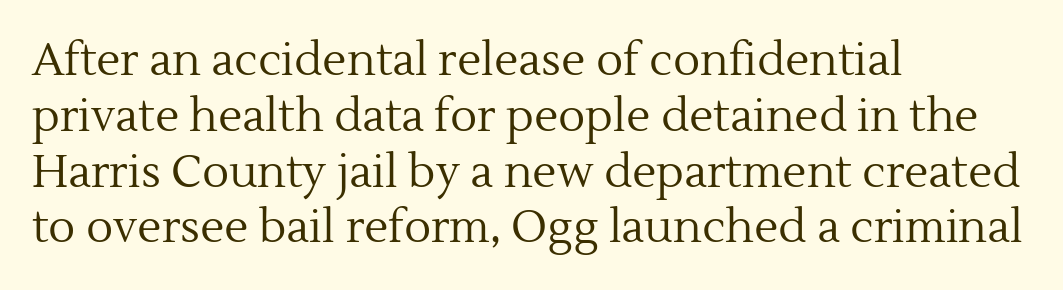
{"serif": "yes", "italic": "no", "bold": "no", "weight": "regular", "width": "normal", "x_height": "medium", "monospaced": "no", "underline": "no", "align": "left", "line_spacing_ratio": 1.24, "letter_spacing": "normal", "letter_spacing_em": 0.0, "glyph_px": 45}
